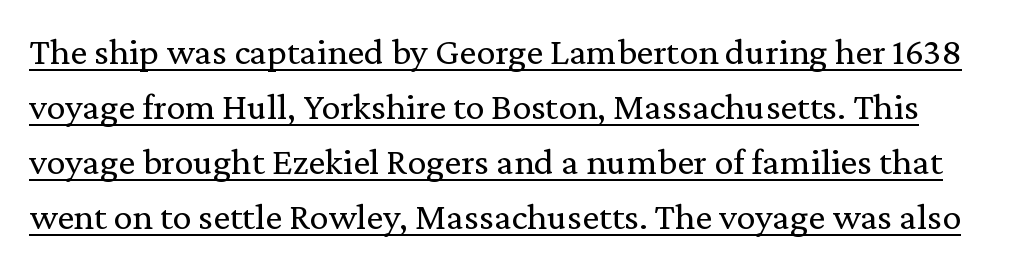
The image shows 38 px regular-weight serif type, upright; set normal line spacing (1.45x), normal letter spacing, underlined; low stroke contrast and a medium x-height.
